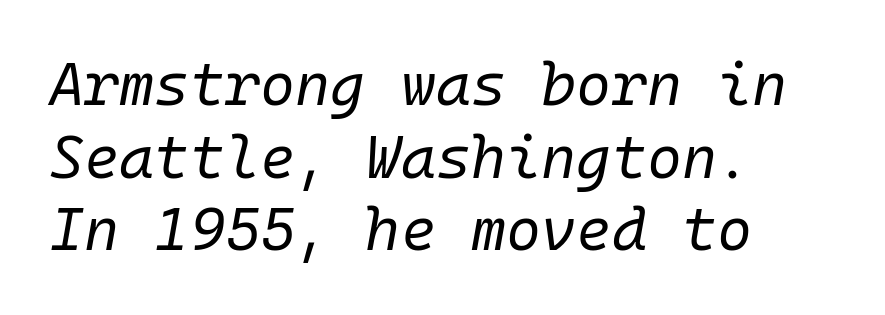
Q: Is the text bold? A: No.
Q: Is the text italic (slanted)? A: Yes, it leans right by about 10 degrees.
Q: Is the text underlined? A: No.
Q: How is the paragraph aligned? A: Left-aligned.
Q: Is the spacing between letters normal or unusually wide? A: Normal.
Q: Width (condensed, normal, or wide)? A: Normal.
Q: Stroke contrast? A: Low.
Q: x-height? A: Medium.
Q: Monospaced? A: Yes.
